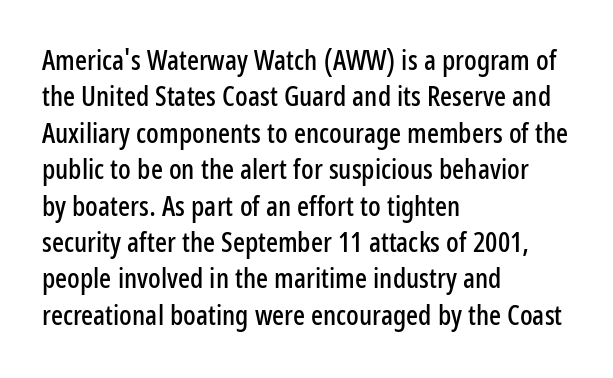
The image shows 28 px condensed sans-serif type, upright; set left-aligned, normal line spacing (1.3x), normal letter spacing, not underlined; low stroke contrast and a medium x-height.
